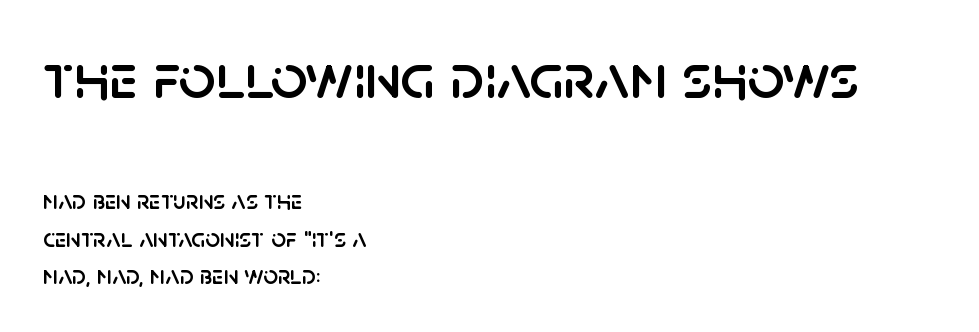
{"serif": "no", "italic": "no", "width": "normal", "stroke_contrast": "low", "x_height": "large", "monospaced": "no", "underline": "no", "align": "left", "line_spacing": "normal", "line_spacing_ratio": 1.44, "letter_spacing": "normal", "letter_spacing_em": 0.0, "larger_block": "first", "size_ratio": 2.46, "glyph_px": 64}
